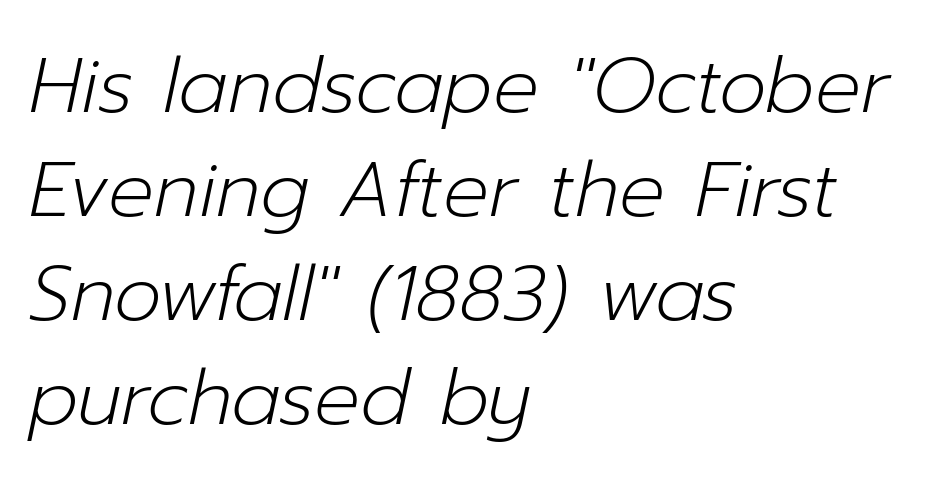
The image shows 76 px light type, italic (leaning right); set left-aligned, normal line spacing (1.37x), normal letter spacing, not underlined; low stroke contrast and a medium x-height.
